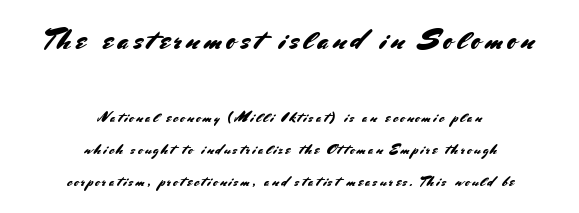
{"serif": "no", "width": "normal", "stroke_contrast": "medium", "x_height": "small", "monospaced": "no", "underline": "no", "align": "center", "line_spacing": "loose", "line_spacing_ratio": 2.29, "larger_block": "first", "size_ratio": 2.0, "glyph_px": 28}
